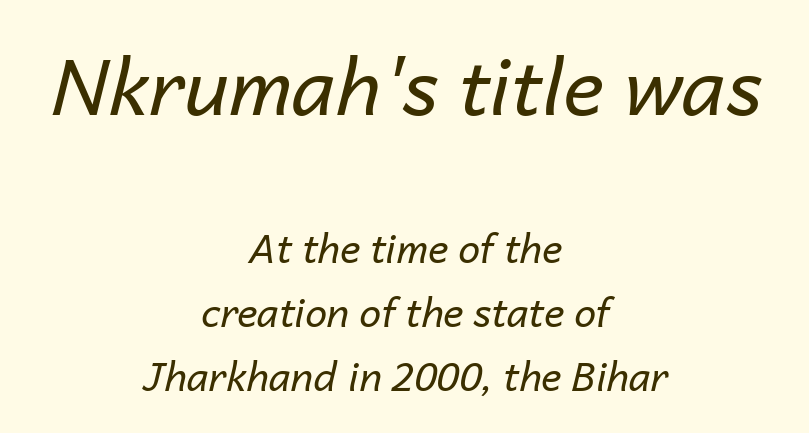
Q: Is the text bold? A: No.
Q: Is the text italic (slanted)? A: Yes, it leans right by about 14 degrees.
Q: Is the text underlined? A: No.
Q: How is the paragraph aligned? A: Centered.
Q: Is the spacing between letters normal or unusually wide? A: Normal.
Q: Is the spacing between lines tight, normal or loose? A: Normal.
Q: Which block of text is set in a larger size, the first (top) or the second (bottom)? A: The first (top) one.
Q: Width (condensed, normal, or wide)? A: Normal.
Q: Stroke contrast? A: Low.
Q: x-height? A: Medium.
Q: Monospaced? A: No.
